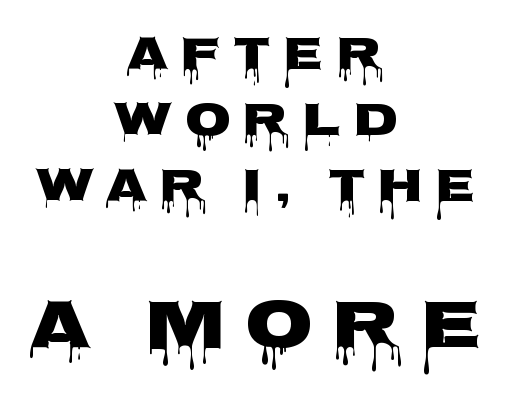
This rendering widens character spacing well past its baseline value. Regular leading. Set as a true bold cut, around the 700 mark. Notice how the stems are strictly vertical — no italics here.
